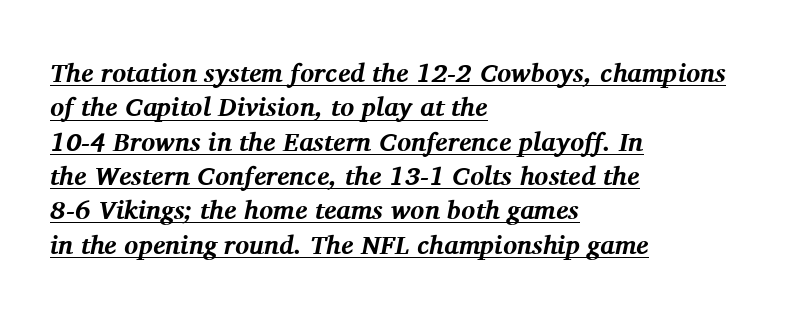
The image shows 26 px bold type, italic (leaning right); set left-aligned, normal line spacing (1.32x), normal letter spacing, underlined.
